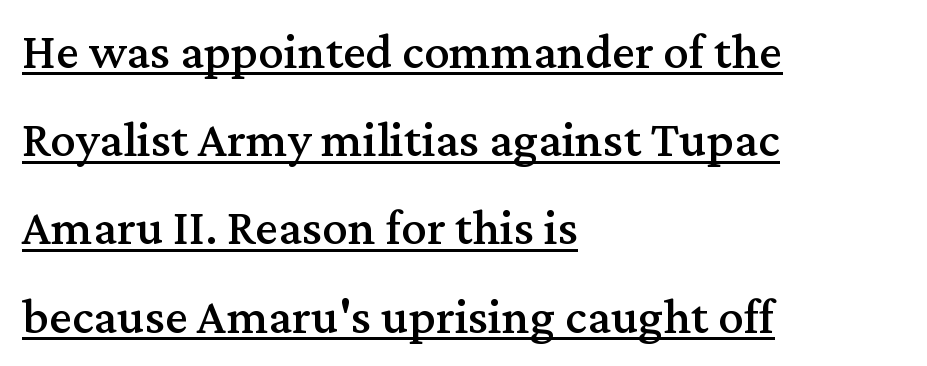
{"serif": "yes", "italic": "no", "width": "normal", "stroke_contrast": "medium", "x_height": "medium", "monospaced": "no", "underline": "yes", "align": "left", "line_spacing_ratio": 1.73, "letter_spacing": "normal", "letter_spacing_em": 0.0, "glyph_px": 51}
